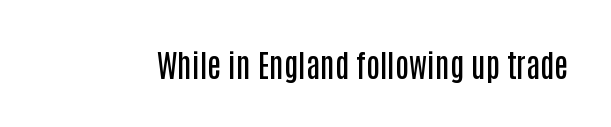
The image shows 31 px semibold, condensed sans-serif type, upright; set normal letter spacing, not underlined; low stroke contrast and a large x-height.
